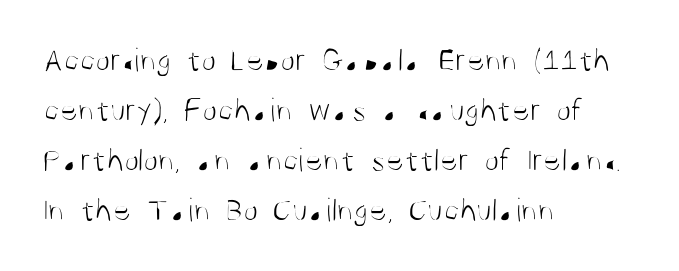
Q: Is the text bold? A: No.
Q: Is the text italic (slanted)? A: No, it is upright.
Q: Is the typeface a serif or a sans-serif typeface? A: Sans-serif.
Q: Is the text underlined? A: No.
Q: How is the paragraph aligned? A: Left-aligned.
Q: Is the spacing between letters normal or unusually wide? A: Normal.
Q: Is the spacing between lines tight, normal or loose? A: Normal.
Q: Width (condensed, normal, or wide)? A: Condensed.
Q: Stroke contrast? A: Medium.
Q: x-height? A: Large.
Q: Monospaced? A: No.
